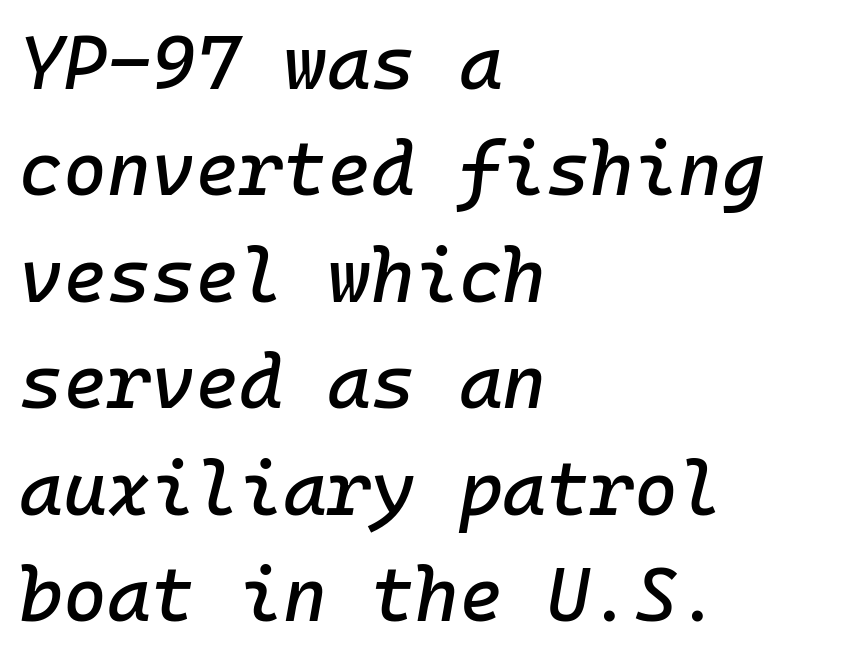
The image shows 75 px text type, italic (leaning right), monospaced; set left-aligned, normal line spacing (1.42x), normal letter spacing, not underlined; low stroke contrast and a medium x-height.
